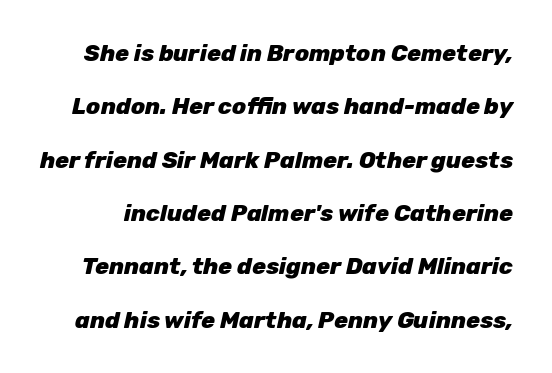
Q: Is the text bold? A: Yes.
Q: Is the text italic (slanted)? A: Yes, it leans right by about 12 degrees.
Q: Is the text underlined? A: No.
Q: Is the spacing between letters normal or unusually wide? A: Normal.
Q: Is the spacing between lines tight, normal or loose? A: Loose.
